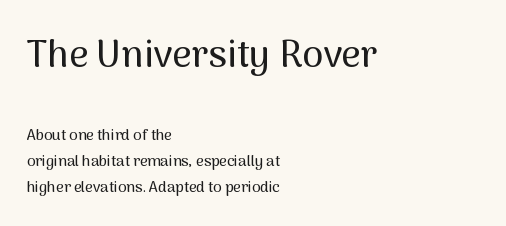
Q: Is the text italic (slanted)? A: No, it is upright.
Q: Is the typeface a serif or a sans-serif typeface? A: Sans-serif.
Q: Is the text underlined? A: No.
Q: How is the paragraph aligned? A: Left-aligned.
Q: Is the spacing between letters normal or unusually wide? A: Normal.
Q: Which block of text is set in a larger size, the first (top) or the second (bottom)? A: The first (top) one.
Q: Width (condensed, normal, or wide)? A: Normal.
Q: Stroke contrast? A: Medium.
Q: x-height? A: Medium.
Q: Monospaced? A: No.
